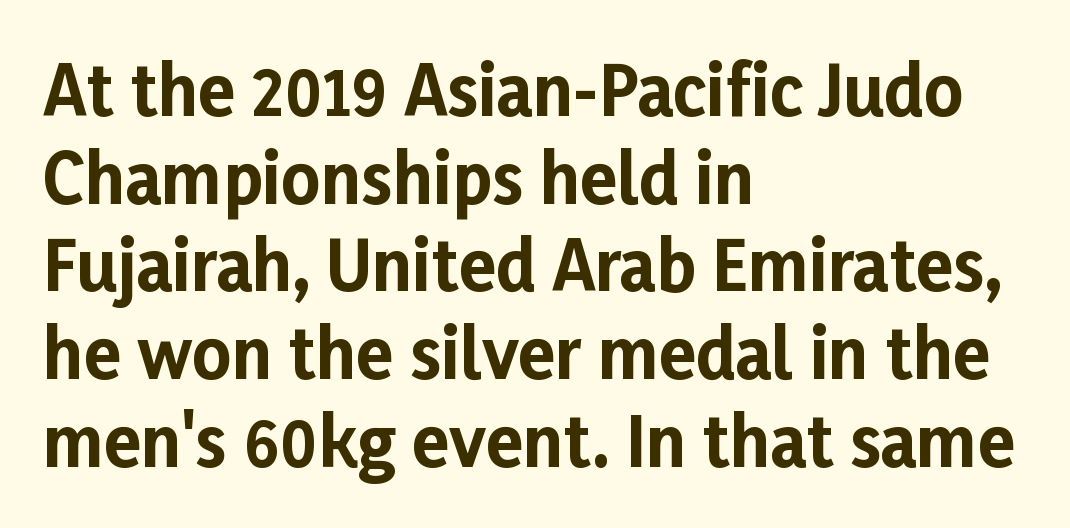
{"serif": "no", "italic": "no", "bold": "yes", "weight": "bold", "width": "normal", "stroke_contrast": "low", "x_height": "medium", "monospaced": "no", "underline": "no", "align": "left", "line_spacing": "normal", "line_spacing_ratio": 1.29, "letter_spacing": "normal", "letter_spacing_em": 0.0, "glyph_px": 68}
